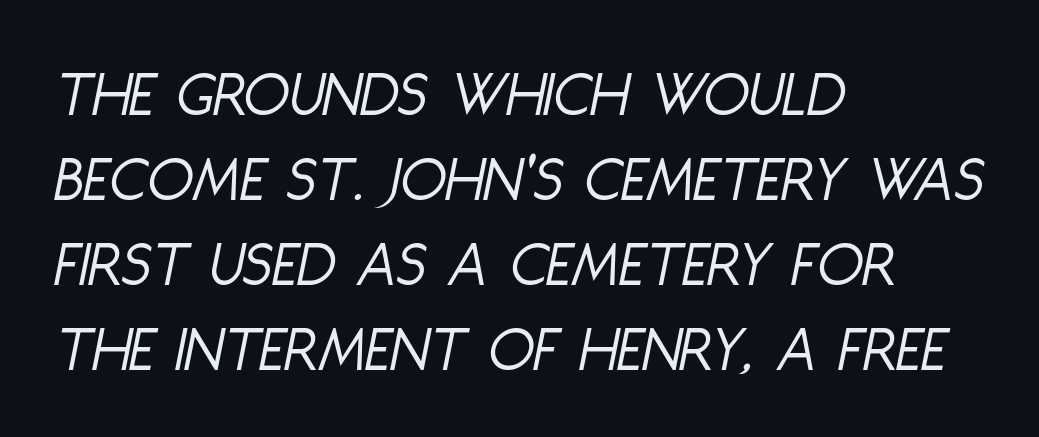
{"italic": "yes", "lean": "right", "slant_degrees": 11, "bold": "no", "weight": "light", "width": "condensed", "stroke_contrast": "low", "x_height": "large", "monospaced": "no", "underline": "no", "align": "left", "line_spacing": "normal", "line_spacing_ratio": 1.27, "letter_spacing": "normal", "letter_spacing_em": 0.0, "glyph_px": 67}
